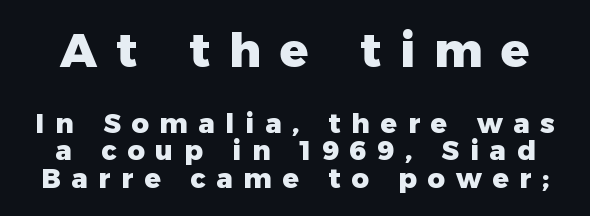
The passage shown is emphatically bold. The letters stand upright; this is a roman face. Do the characters align in a grid? No, the font is proportional. Reading down the column, the eye jumps only a short way to each next line.
